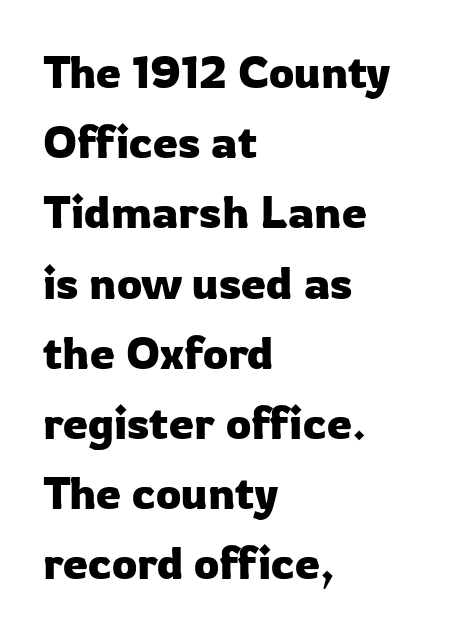
Q: Is the text italic (slanted)? A: No, it is upright.
Q: Is the typeface a serif or a sans-serif typeface? A: Sans-serif.
Q: Is the text underlined? A: No.
Q: How is the paragraph aligned? A: Left-aligned.
Q: Is the spacing between letters normal or unusually wide? A: Normal.
Q: Is the spacing between lines tight, normal or loose? A: Normal.
Q: Width (condensed, normal, or wide)? A: Normal.
Q: Stroke contrast? A: Low.
Q: x-height? A: Medium.
Q: Monospaced? A: No.
